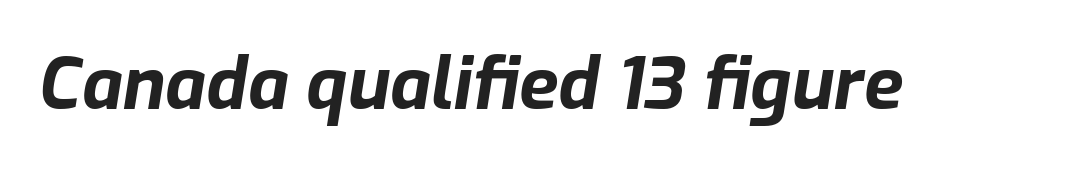
The image shows 72 px bold type, italic (leaning right); set normal letter spacing, not underlined; low stroke contrast and a medium x-height.
